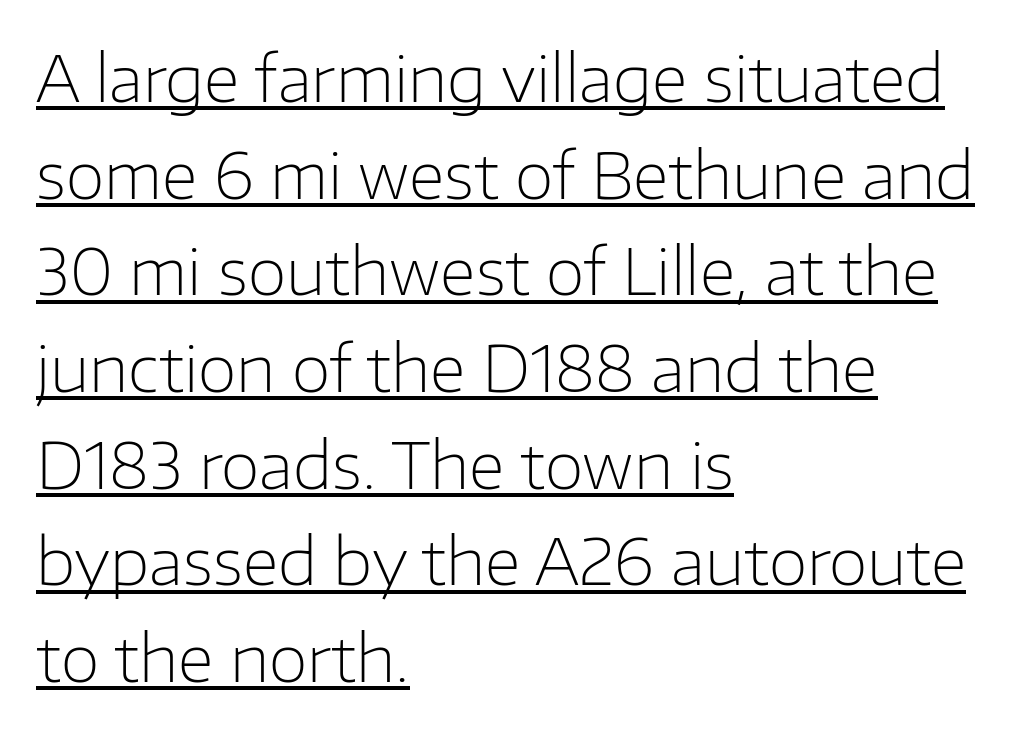
Classification — sans serif. Look at the tracking — it's just the regular setting, nothing added. You could not count columns in this text — the font is proportionally spaced. The lines in this sample share a left origin and differ only in where they stop.
